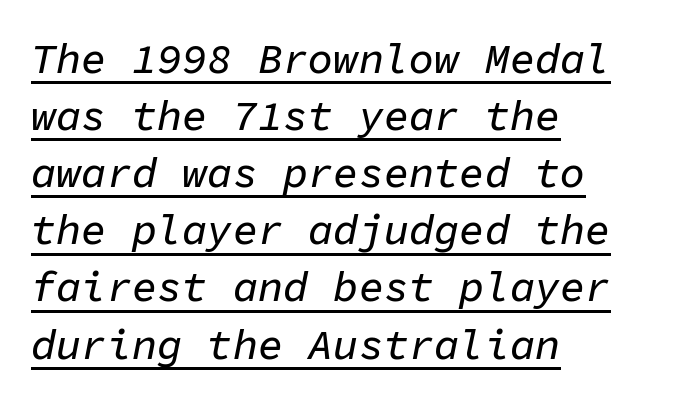
The typesetter chose a ragged-right arrangement here. These lines were composed using italics. Regarding leading, the lines here are spaced in the standard way. Compared with undecorated copy, this sample adds a rule below the words. Observe the ordinary spacing: letters are neighbours, not strangers. The face used here is monospaced, like something from a code editor.
